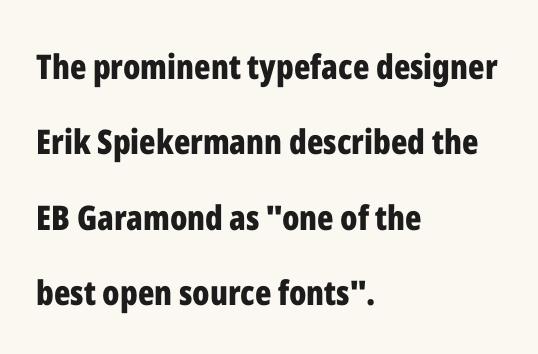
The image shows 34 px bold, condensed sans-serif type, upright; set left-aligned, loose line spacing (2.22x), normal letter spacing, not underlined; low stroke contrast and a medium x-height.
